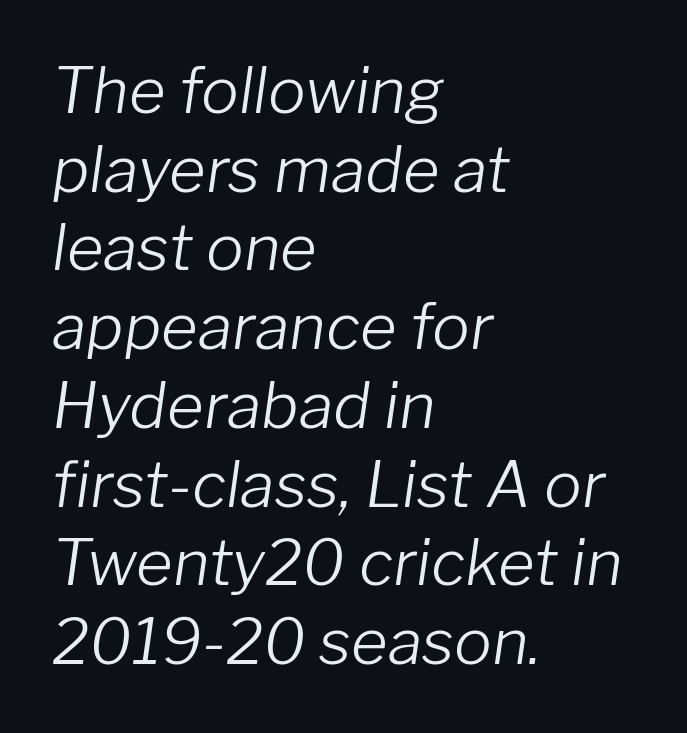
Between one letter and the next there's only the usual sliver of space. The designer left line spacing at the default. The face used here has a pronounced slope to its letters. The passage shown is typed in a proportional face where columns would drift.
